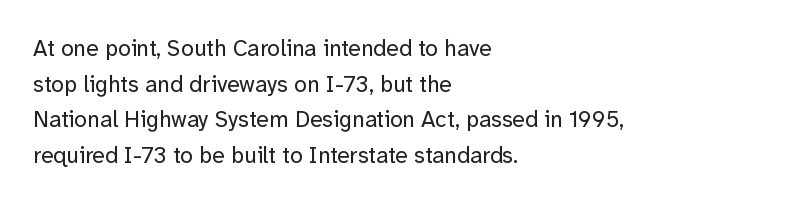
{"italic": "no", "bold": "no", "underline": "no", "align": "left", "line_spacing": "normal", "line_spacing_ratio": 1.55, "letter_spacing": "normal", "letter_spacing_em": 0.0, "glyph_px": 23}
